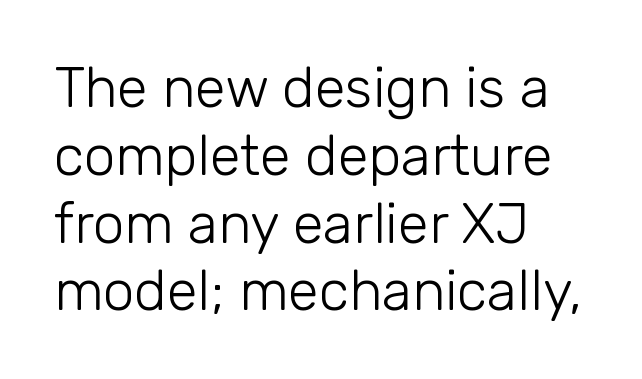
This sample is left-justified, so line endings fall wherever the words run out. Nobody drew a line under any word here. Posture: vertical. Heft: none added — not bold.
